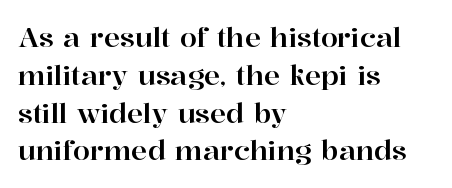
The image shows 27 px text type, upright; set left-aligned, normal line spacing (1.4x), normal letter spacing, not underlined.
